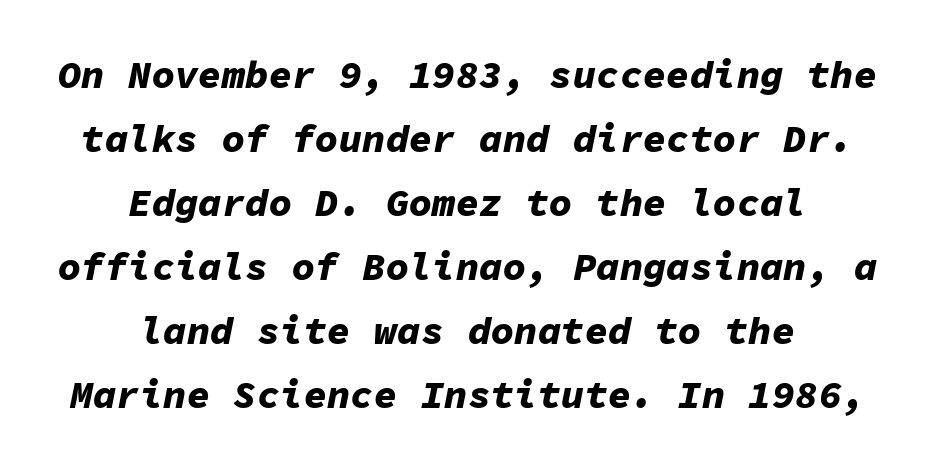
{"italic": "yes", "lean": "right", "slant_degrees": 11, "bold": "yes", "weight": "bold", "width": "normal", "stroke_contrast": "low", "x_height": "medium", "monospaced": "yes", "underline": "no", "align": "center", "line_spacing": "normal", "line_spacing_ratio": 1.64, "letter_spacing": "normal", "letter_spacing_em": 0.0, "glyph_px": 39}
